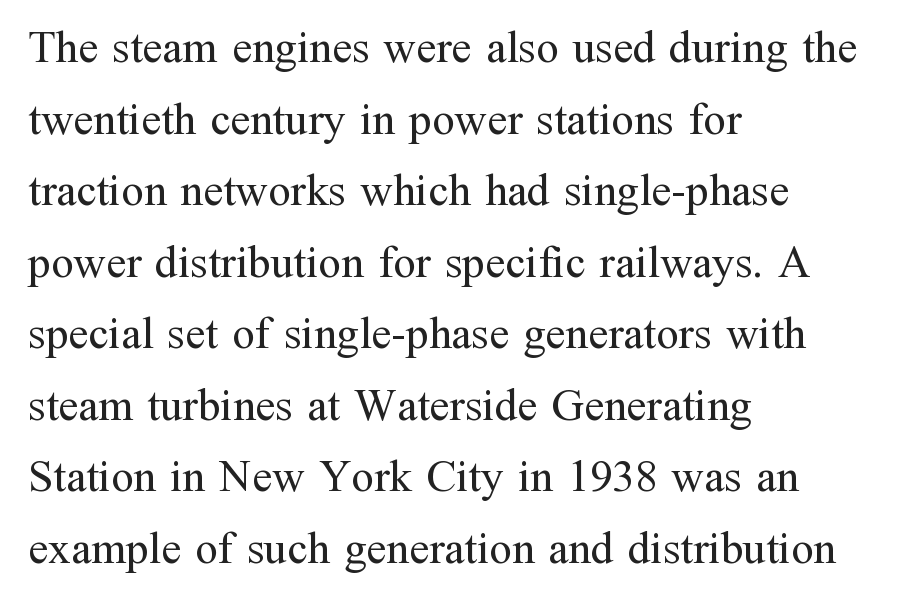
Q: Is the text bold? A: No.
Q: Is the text italic (slanted)? A: No, it is upright.
Q: Is the typeface a serif or a sans-serif typeface? A: Serif.
Q: Is the text underlined? A: No.
Q: How is the paragraph aligned? A: Left-aligned.
Q: Is the spacing between letters normal or unusually wide? A: Normal.
Q: Is the spacing between lines tight, normal or loose? A: Normal.
Q: Width (condensed, normal, or wide)? A: Normal.
Q: Stroke contrast? A: Medium.
Q: x-height? A: Medium.
Q: Monospaced? A: No.
